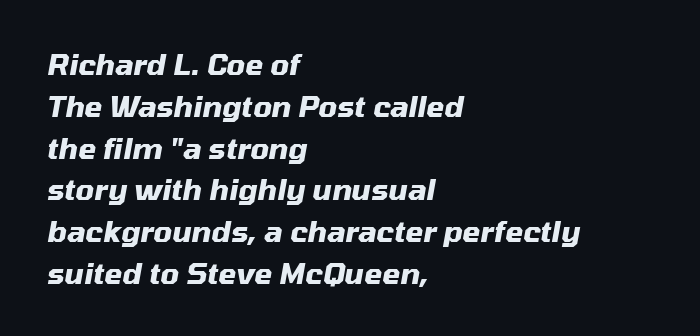
Q: Is the text bold? A: Yes.
Q: Is the text italic (slanted)? A: Yes, it leans right by about 10 degrees.
Q: Is the text underlined? A: No.
Q: How is the paragraph aligned? A: Left-aligned.
Q: Is the spacing between letters normal or unusually wide? A: Normal.
Q: Is the spacing between lines tight, normal or loose? A: Normal.
Q: Width (condensed, normal, or wide)? A: Normal.
Q: Stroke contrast? A: Medium.
Q: x-height? A: Medium.
Q: Monospaced? A: No.
